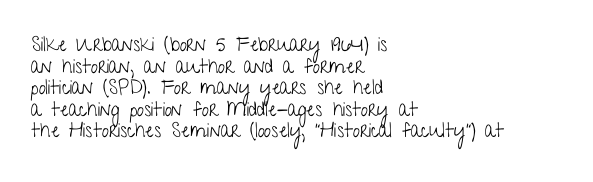
Any mark beneath the type? The region is blank. This rendering uses left alignment, leaving the right contour irregular. The passage shown stacks its lines with hardly any gap. A light-to-regular cut is what we see here.
